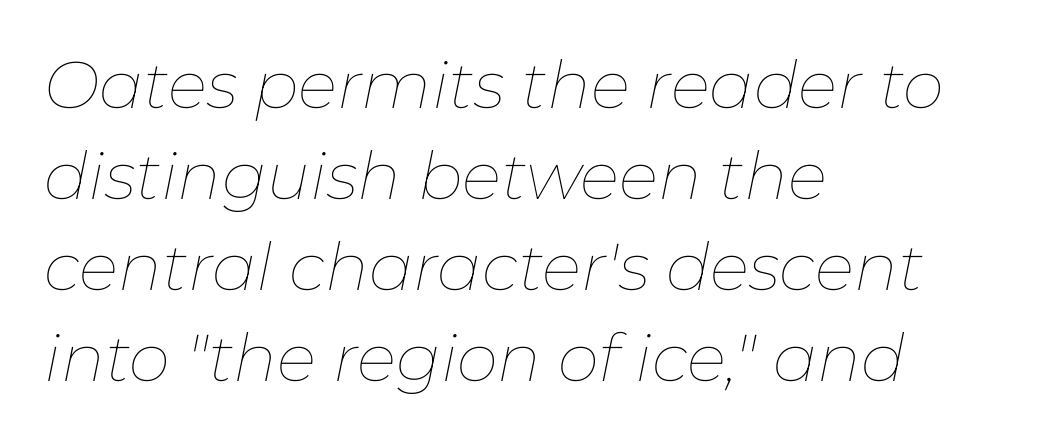
The image shows 66 px thin type, italic (leaning right); set left-aligned, normal line spacing (1.38x), normal letter spacing, not underlined; low stroke contrast and a medium x-height.
